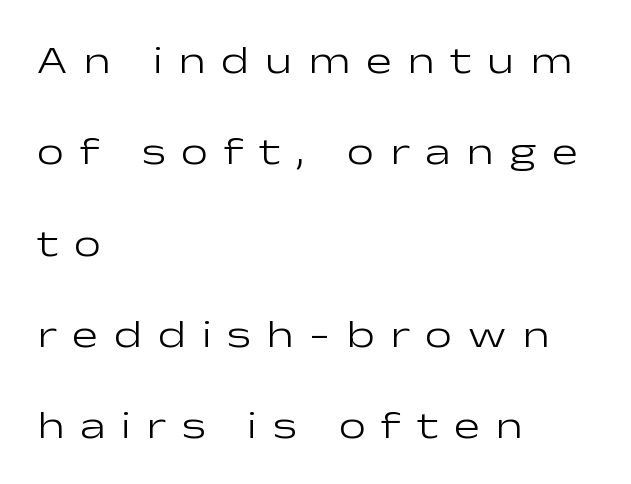
{"serif": "no", "italic": "no", "bold": "no", "weight": "light", "width": "wide", "stroke_contrast": "low", "x_height": "medium", "monospaced": "no", "underline": "no", "align": "left", "line_spacing": "loose", "line_spacing_ratio": 2.34, "letter_spacing": "wide", "letter_spacing_em": 0.4, "glyph_px": 39}
